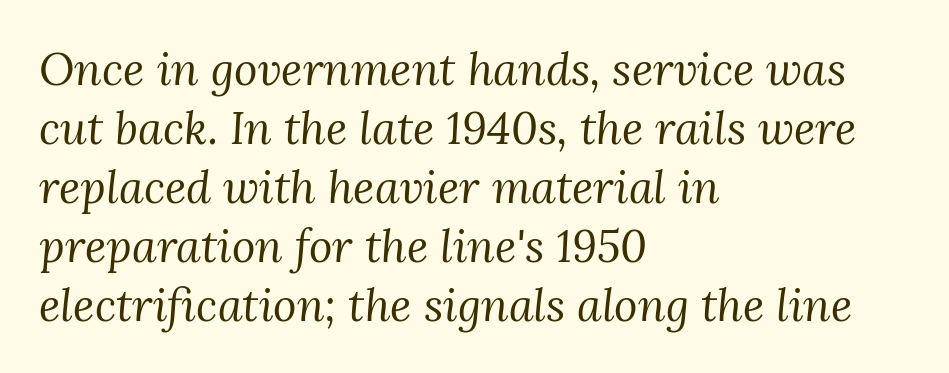
{"serif": "yes", "italic": "yes", "lean": "right", "slant_degrees": 3, "bold": "no", "weight": "regular", "width": "normal", "stroke_contrast": "medium", "x_height": "medium", "monospaced": "no", "underline": "no", "align": "left", "line_spacing": "normal", "line_spacing_ratio": 1.31, "letter_spacing": "normal", "letter_spacing_em": 0.0, "glyph_px": 45}
